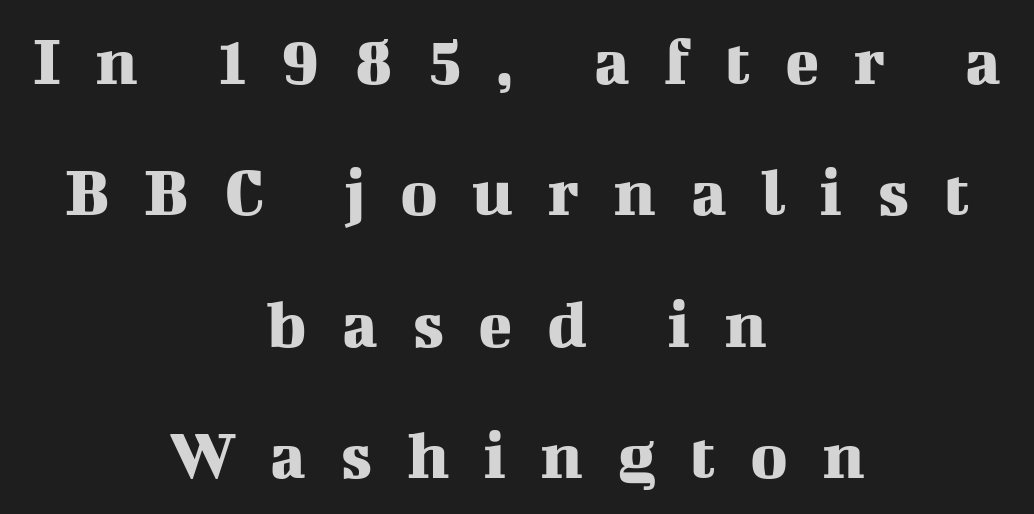
The specimen omits any rule beneath the text block's lines. The passage shown is typed in a proportional face where columns would drift. This sample uses a serif face. Look at the tracking — it's clearly loosened, letters drifting apart. Italic? Not at all — the glyphs are vertical. Compared with a flush-left layout, this one balances lines on the center instead.
